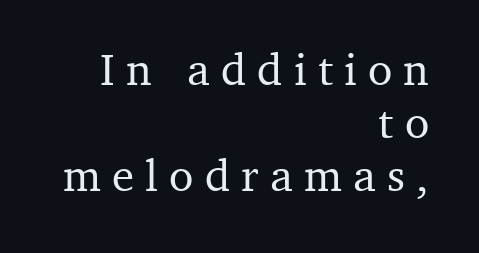
Q: Is the text italic (slanted)? A: No, it is upright.
Q: Is the typeface a serif or a sans-serif typeface? A: Serif.
Q: Is the text underlined? A: No.
Q: How is the paragraph aligned? A: Right-aligned.
Q: Is the spacing between letters normal or unusually wide? A: Unusually wide.
Q: Width (condensed, normal, or wide)? A: Normal.
Q: Stroke contrast? A: Medium.
Q: x-height? A: Medium.
Q: Monospaced? A: No.
